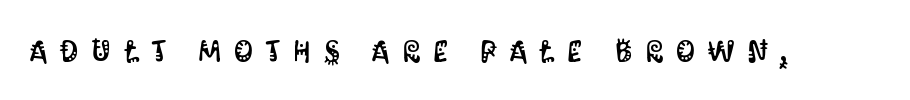
The image shows 30 px condensed sans-serif type, upright; set unusually wide letter spacing (+0.43 em), not underlined; medium stroke contrast and a large x-height.
